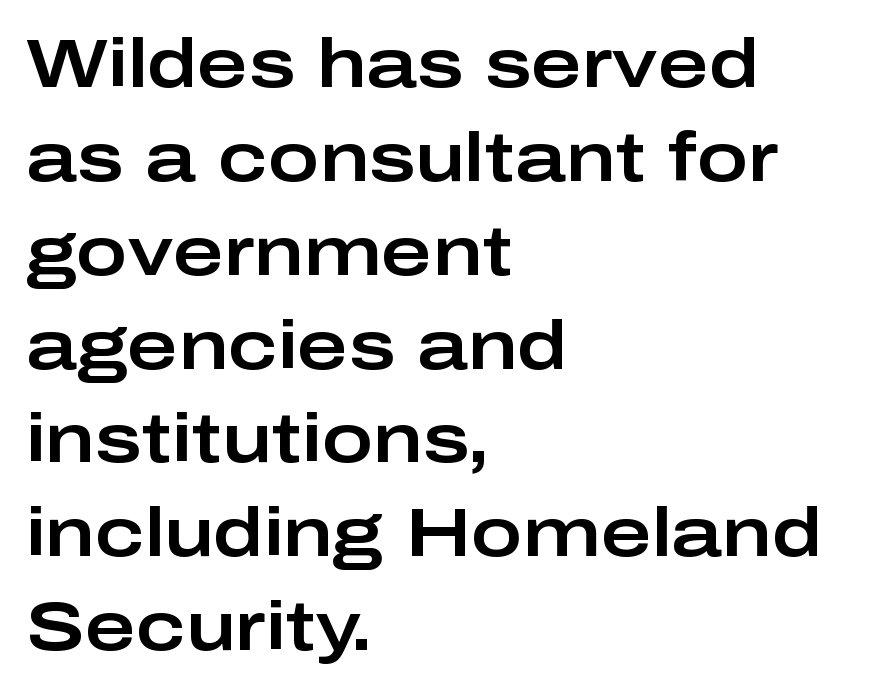
{"serif": "no", "italic": "no", "width": "wide", "stroke_contrast": "low", "x_height": "medium", "monospaced": "no", "underline": "no", "align": "left", "line_spacing": "normal", "line_spacing_ratio": 1.36, "letter_spacing": "normal", "letter_spacing_em": 0.0, "glyph_px": 69}
